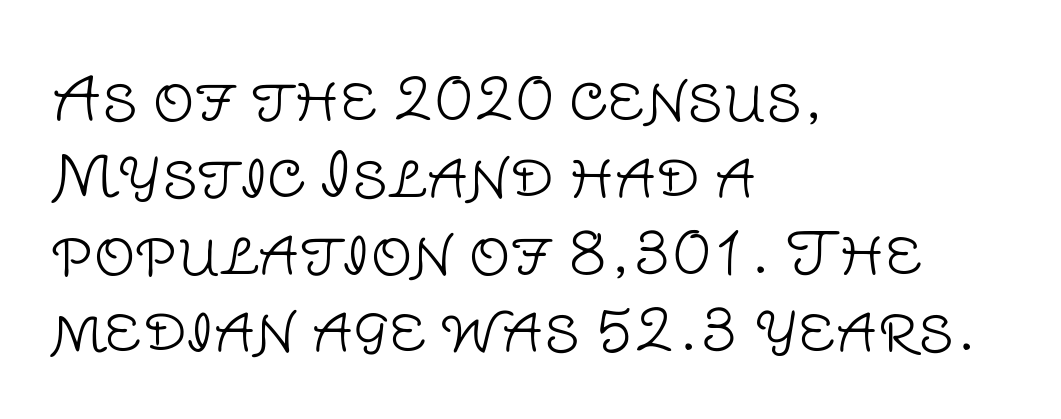
Q: Is the text bold? A: No.
Q: Is the text italic (slanted)? A: Yes.
Q: Is the typeface a serif or a sans-serif typeface? A: Sans-serif.
Q: Is the text underlined? A: No.
Q: How is the paragraph aligned? A: Left-aligned.
Q: Is the spacing between letters normal or unusually wide? A: Normal.
Q: Is the spacing between lines tight, normal or loose? A: Normal.
Q: Width (condensed, normal, or wide)? A: Normal.
Q: Stroke contrast? A: Low.
Q: x-height? A: Large.
Q: Monospaced? A: No.
